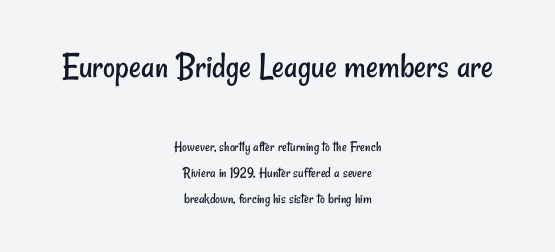
{"serif": "no", "bold": "no", "weight": "regular", "width": "condensed", "stroke_contrast": "low", "x_height": "small", "monospaced": "no", "underline": "no", "align": "center", "line_spacing_ratio": 1.74, "letter_spacing": "normal", "letter_spacing_em": 0.0, "larger_block": "first", "size_ratio": 2.47, "glyph_px": 37}
